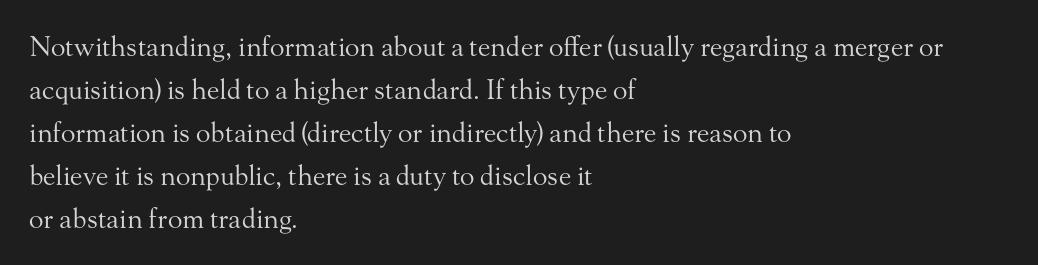
{"italic": "no", "bold": "no", "underline": "no", "align": "left", "line_spacing": "normal", "line_spacing_ratio": 1.59, "letter_spacing": "normal", "letter_spacing_em": 0.0, "glyph_px": 27}
